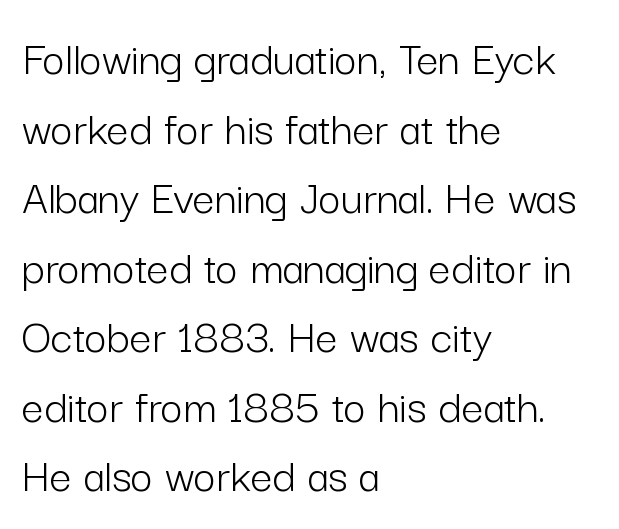
The image shows 49 px light sans-serif type, upright; set left-aligned, normal line spacing (1.42x), normal letter spacing, not underlined; low stroke contrast and a medium x-height.
